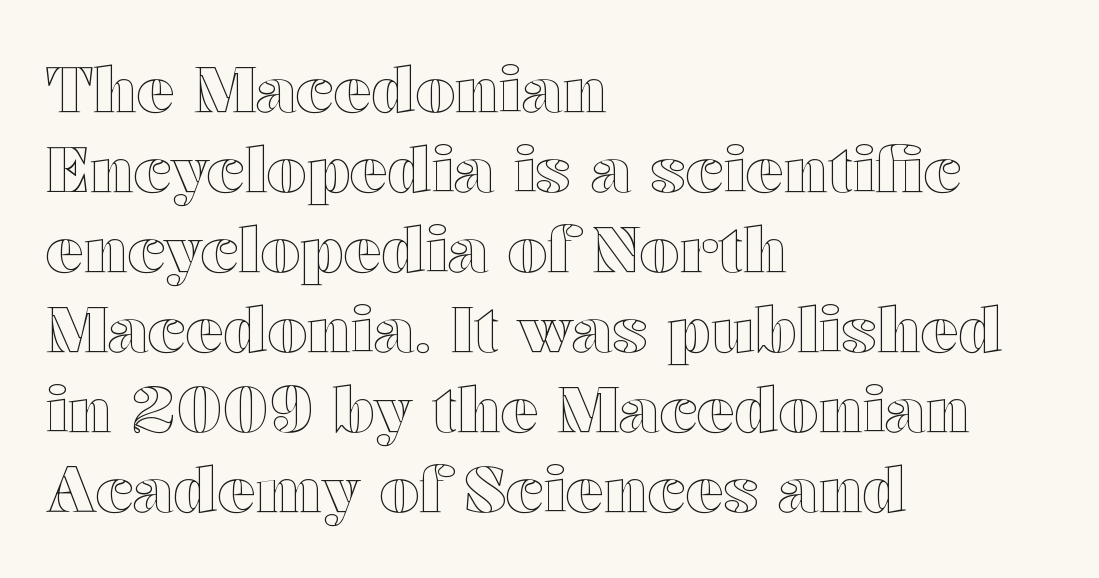
The image shows 63 px wide type, upright; set left-aligned, normal line spacing (1.27x), normal letter spacing, not underlined; a medium x-height.
